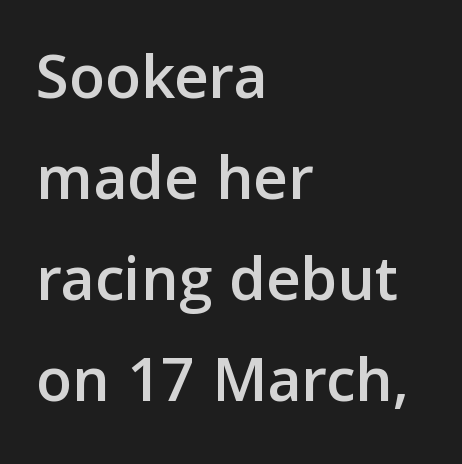
Q: Is the text italic (slanted)? A: No, it is upright.
Q: Is the typeface a serif or a sans-serif typeface? A: Sans-serif.
Q: Is the text underlined? A: No.
Q: How is the paragraph aligned? A: Left-aligned.
Q: Is the spacing between letters normal or unusually wide? A: Normal.
Q: Is the spacing between lines tight, normal or loose? A: Normal.
Q: Width (condensed, normal, or wide)? A: Normal.
Q: Stroke contrast? A: Low.
Q: x-height? A: Medium.
Q: Monospaced? A: No.
